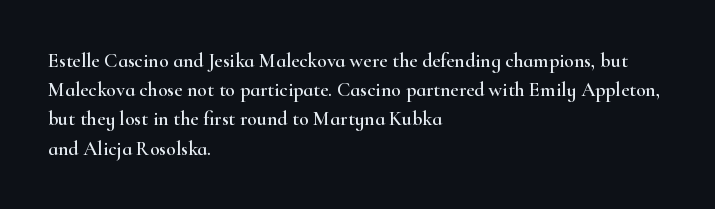
Q: Is the text italic (slanted)? A: No, it is upright.
Q: Is the text underlined? A: No.
Q: How is the paragraph aligned? A: Left-aligned.
Q: Is the spacing between letters normal or unusually wide? A: Normal.
Q: Is the spacing between lines tight, normal or loose? A: Normal.
